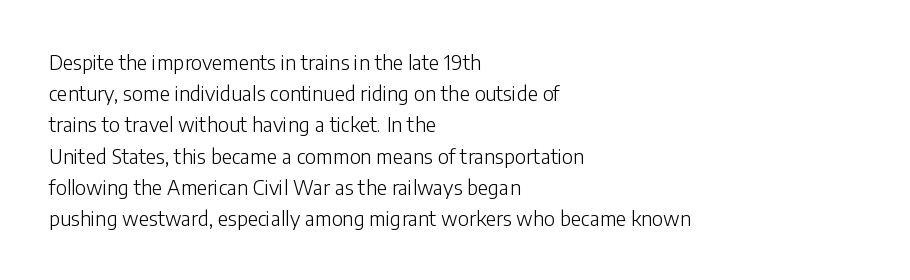
Q: Is the text bold? A: No.
Q: Is the text italic (slanted)? A: No, it is upright.
Q: Is the text underlined? A: No.
Q: How is the paragraph aligned? A: Left-aligned.
Q: Is the spacing between letters normal or unusually wide? A: Normal.
Q: Is the spacing between lines tight, normal or loose? A: Normal.
